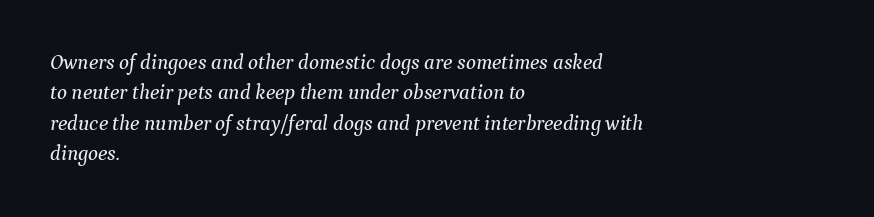
Q: Is the text italic (slanted)? A: Yes, it leans right by about 9 degrees.
Q: Is the text underlined? A: No.
Q: How is the paragraph aligned? A: Left-aligned.
Q: Is the spacing between letters normal or unusually wide? A: Normal.
Q: Is the spacing between lines tight, normal or loose? A: Normal.
